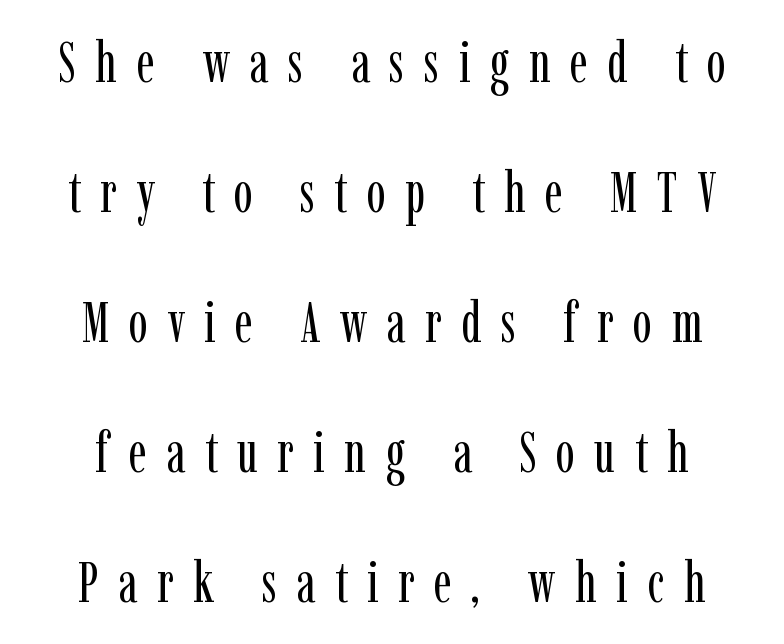
{"serif": "yes", "italic": "no", "bold": "no", "weight": "regular", "width": "condensed", "stroke_contrast": "low", "x_height": "medium", "monospaced": "no", "underline": "no", "align": "center", "line_spacing": "loose", "line_spacing_ratio": 2.28, "letter_spacing": "wide", "letter_spacing_em": 0.34, "glyph_px": 57}
